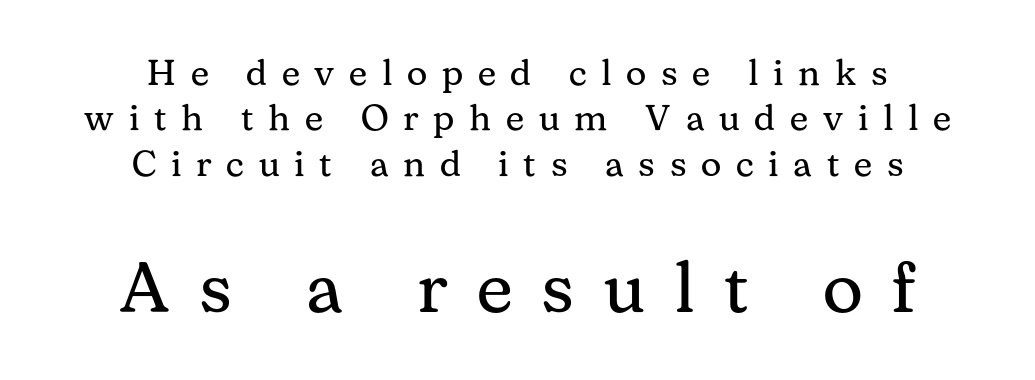
Q: Is the text bold? A: No.
Q: Is the text italic (slanted)? A: No, it is upright.
Q: Is the typeface a serif or a sans-serif typeface? A: Serif.
Q: Is the text underlined? A: No.
Q: How is the paragraph aligned? A: Centered.
Q: Is the spacing between letters normal or unusually wide? A: Unusually wide.
Q: Is the spacing between lines tight, normal or loose? A: Normal.
Q: Which block of text is set in a larger size, the first (top) or the second (bottom)? A: The second (bottom) one.
Q: Width (condensed, normal, or wide)? A: Normal.
Q: Stroke contrast? A: Medium.
Q: x-height? A: Medium.
Q: Monospaced? A: No.
